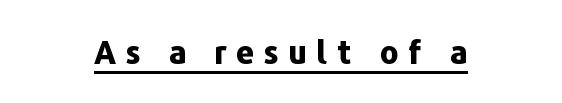
The face used here is rendered with a markedly widened letterfit. Caption: multi-line text, centered on the measure. What kind of face is this? One without serifs — a sans. Every word sits above its own underline. You could not count columns in this text — the font is proportionally spaced.
